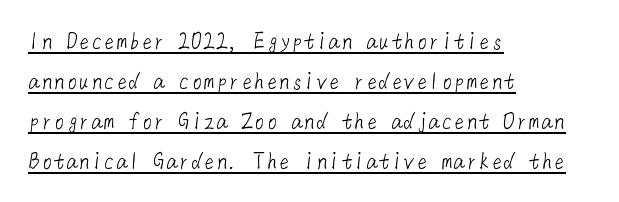
{"bold": "no", "underline": "yes", "align": "left", "line_spacing": "normal", "line_spacing_ratio": 1.6, "letter_spacing": "normal", "letter_spacing_em": 0.0, "glyph_px": 25}
